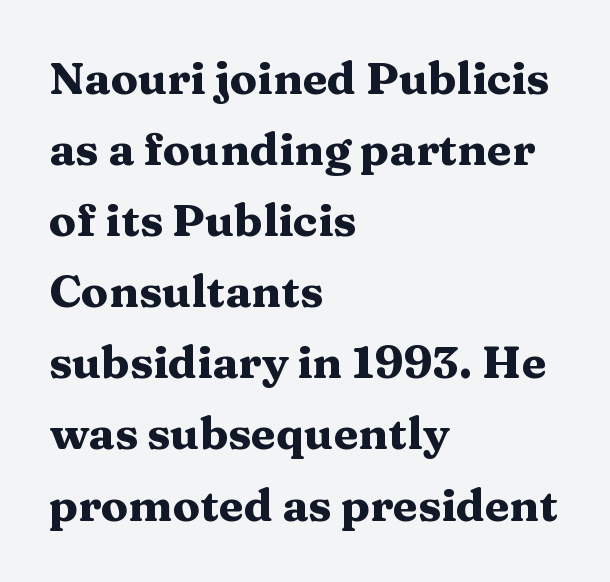
The image shows 45 px heavy, wide serif type, upright; set left-aligned, normal line spacing (1.58x), normal letter spacing, not underlined; medium stroke contrast and a medium x-height.
